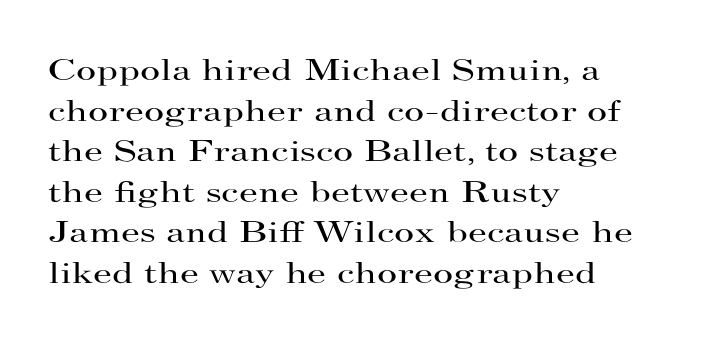
{"serif": "yes", "italic": "no", "bold": "no", "weight": "regular", "width": "wide", "stroke_contrast": "high", "x_height": "small", "monospaced": "no", "underline": "no", "align": "left", "line_spacing": "normal", "line_spacing_ratio": 1.31, "letter_spacing": "normal", "letter_spacing_em": 0.0, "glyph_px": 31}
